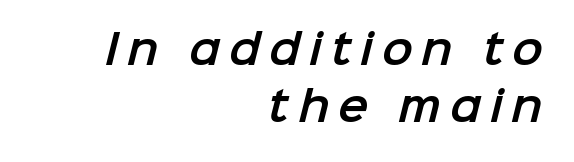
Q: Is the typeface a serif or a sans-serif typeface? A: Sans-serif.
Q: Is the text underlined? A: No.
Q: How is the paragraph aligned? A: Right-aligned.
Q: Is the spacing between letters normal or unusually wide? A: Unusually wide.
Q: Is the spacing between lines tight, normal or loose? A: Normal.
Q: Width (condensed, normal, or wide)? A: Normal.
Q: Stroke contrast? A: Low.
Q: x-height? A: Medium.
Q: Monospaced? A: No.
